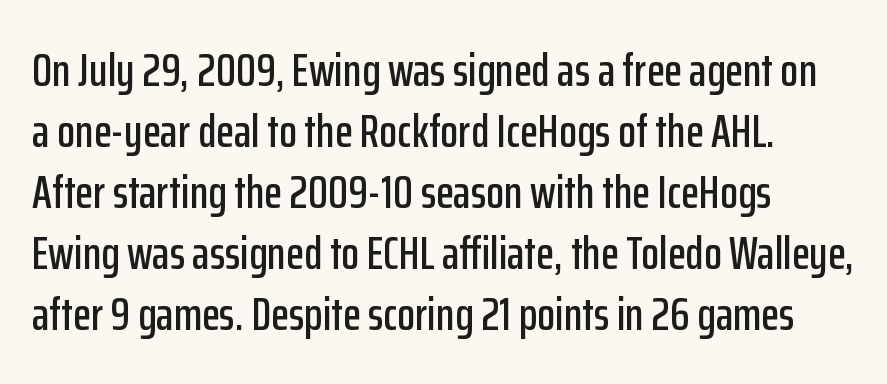
The image shows 47 px condensed sans-serif type, upright; set left-aligned, normal line spacing (1.3x), normal letter spacing, not underlined; low stroke contrast and a medium x-height.
